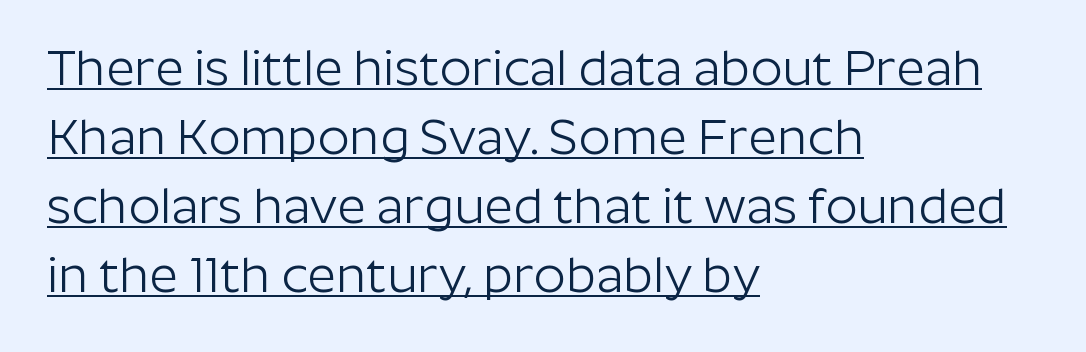
Q: Is the text bold? A: No.
Q: Is the text italic (slanted)? A: No, it is upright.
Q: Is the typeface a serif or a sans-serif typeface? A: Sans-serif.
Q: Is the text underlined? A: Yes.
Q: How is the paragraph aligned? A: Left-aligned.
Q: Is the spacing between letters normal or unusually wide? A: Normal.
Q: Is the spacing between lines tight, normal or loose? A: Normal.
Q: Width (condensed, normal, or wide)? A: Normal.
Q: Stroke contrast? A: Low.
Q: x-height? A: Medium.
Q: Monospaced? A: No.
